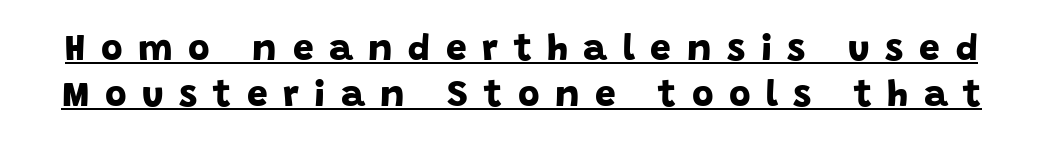
Line spacing here is normal. Every word sits above its own underline. Heft: maximum for text — a bold. The letters carry no serifs — their stems end cleanly without finishing strokes.
